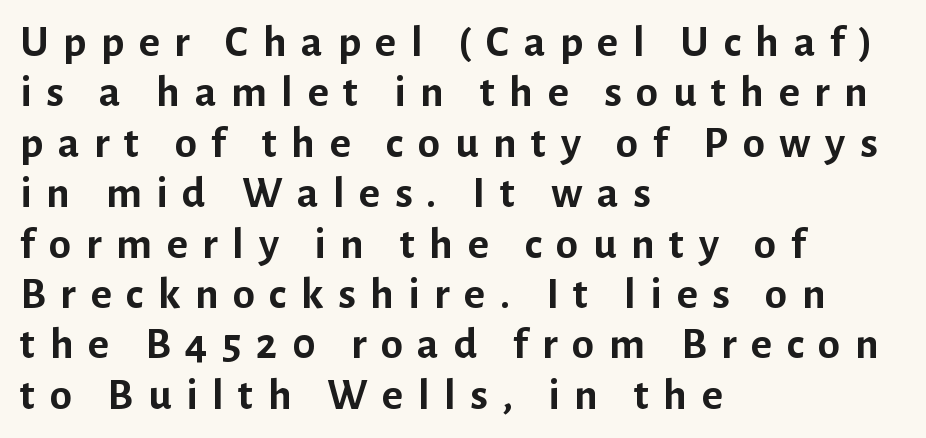
The image shows 45 px semibold sans-serif type, upright; set left-aligned, tight line spacing (1.12x), unusually wide letter spacing (+0.32 em), not underlined; low stroke contrast and a medium x-height.
